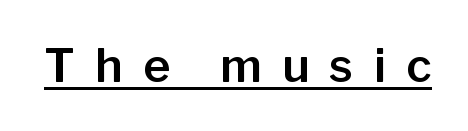
The image shows 46 px sans-serif type, upright; set unusually wide letter spacing (+0.44 em), underlined; low stroke contrast and a medium x-height.
